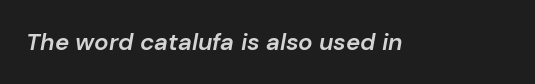
{"italic": "yes", "lean": "right", "slant_degrees": 10, "bold": "semi", "underline": "no", "letter_spacing": "normal", "letter_spacing_em": 0.0, "glyph_px": 24}
